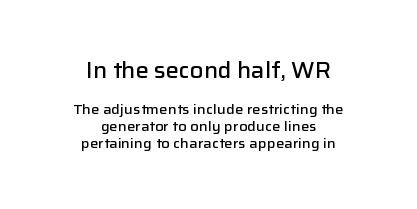
The image shows 22 px text type, upright; set centered, line spacing 1.23x, normal letter spacing, not underlined; the first (top) block is 1.57x larger.
